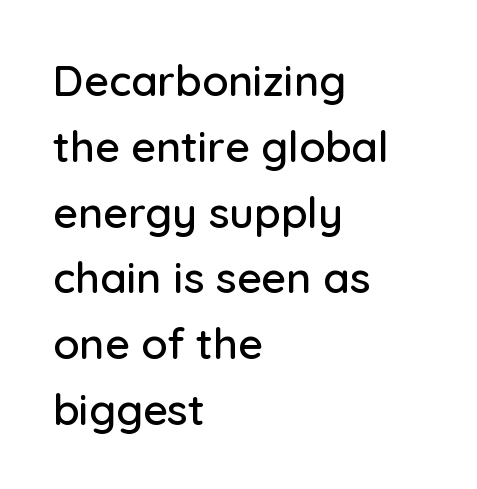
The face used here is proportionally spaced, like ordinary book or web type. Stroke terminals: plain, sans-serif. Baseline-to-baseline distance is the conventional proportion of letter height. Tall strokes in this sample are plumb rather than angled. The line texture is even and compact thanks to regular tracking.
